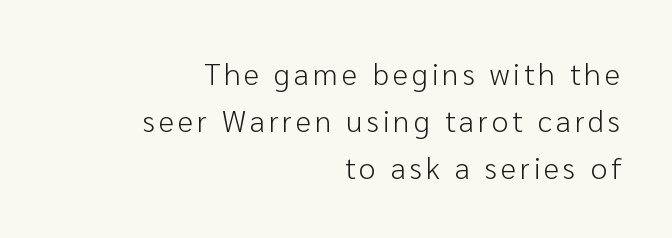
A roman cut, with each character standing at attention. Each line ends at the same right margin while the left side varies. Letterform terminals end flat and unadorned throughout the passage. The baseline area is clear. The face used here is proportionally spaced, like ordinary book or web type. The characters are drawn with everyday or finer stroke widths.
